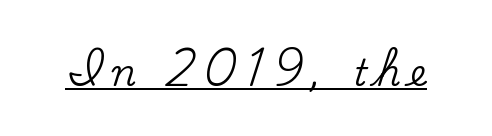
The image shows 36 px text type; set unusually wide letter spacing (+0.27 em), underlined; medium stroke contrast and a small x-height.
